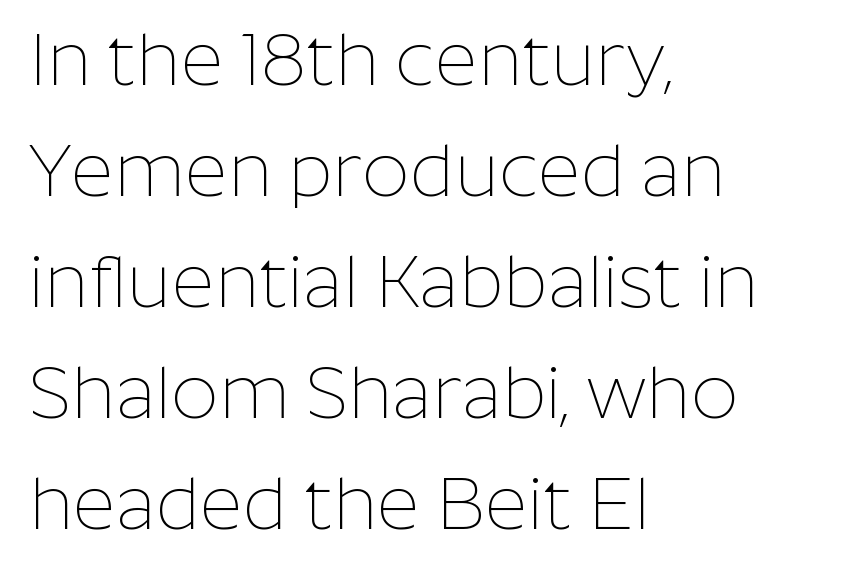
{"serif": "no", "italic": "no", "bold": "no", "weight": "thin", "width": "normal", "stroke_contrast": "low", "x_height": "medium", "monospaced": "no", "underline": "no", "align": "left", "line_spacing": "normal", "line_spacing_ratio": 1.5, "letter_spacing": "normal", "letter_spacing_em": 0.0, "glyph_px": 74}
